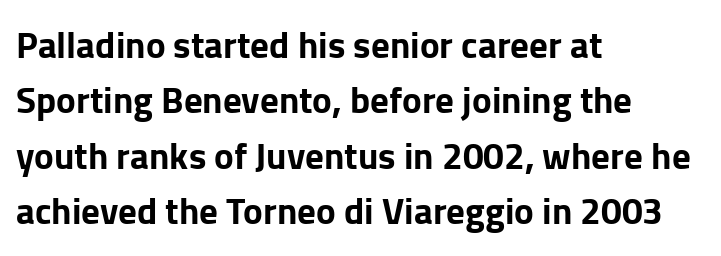
{"serif": "no", "italic": "no", "bold": "yes", "weight": "bold", "width": "normal", "stroke_contrast": "low", "x_height": "medium", "monospaced": "no", "underline": "no", "align": "left", "line_spacing": "normal", "line_spacing_ratio": 1.5, "letter_spacing": "normal", "letter_spacing_em": 0.0, "glyph_px": 37}
